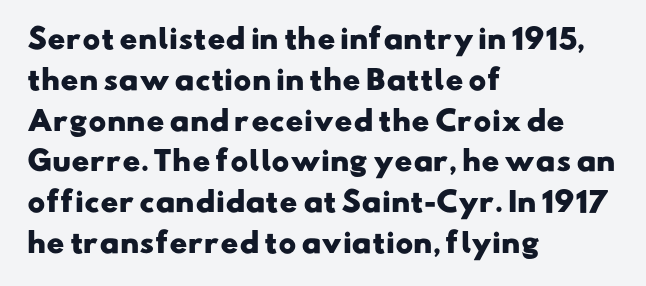
{"bold": "yes", "underline": "no", "align": "left", "line_spacing": "normal", "line_spacing_ratio": 1.51, "letter_spacing": "normal", "letter_spacing_em": 0.0, "glyph_px": 27}
